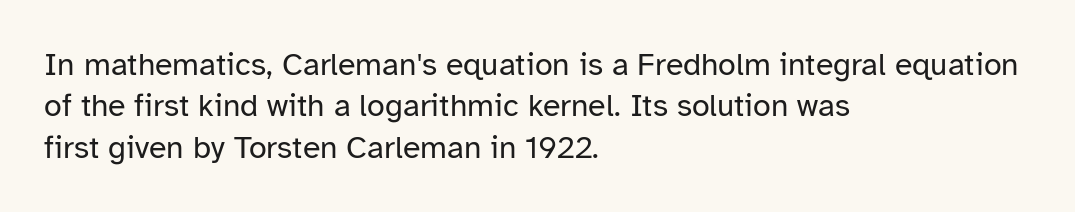
The image shows 32 px regular-weight sans-serif type, upright; set left-aligned, normal line spacing (1.29x), normal letter spacing, not underlined; low stroke contrast and a medium x-height.
